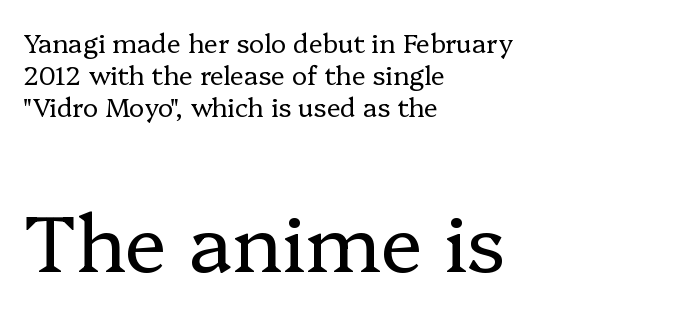
Q: Is the text bold? A: No.
Q: Is the text italic (slanted)? A: No, it is upright.
Q: Is the typeface a serif or a sans-serif typeface? A: Serif.
Q: Is the text underlined? A: No.
Q: How is the paragraph aligned? A: Left-aligned.
Q: Is the spacing between letters normal or unusually wide? A: Normal.
Q: Which block of text is set in a larger size, the first (top) or the second (bottom)? A: The second (bottom) one.
Q: Width (condensed, normal, or wide)? A: Normal.
Q: Stroke contrast? A: Low.
Q: x-height? A: Medium.
Q: Monospaced? A: No.
